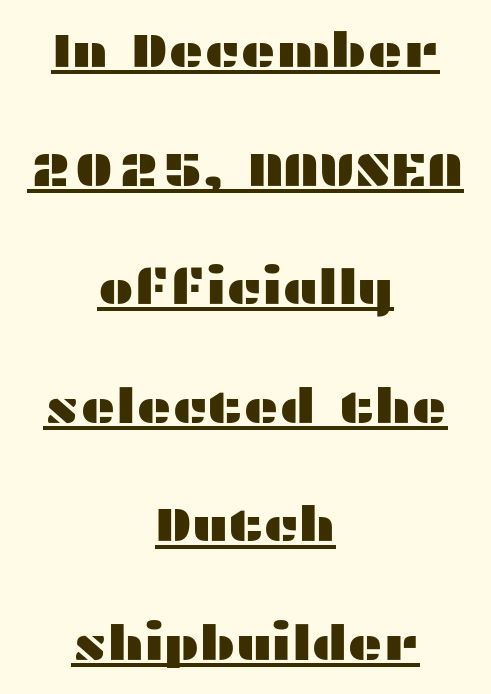
The image shows 48 px wide sans-serif type, upright; set centered, loose line spacing (2.47x), normal letter spacing, underlined; medium stroke contrast and a medium x-height.
